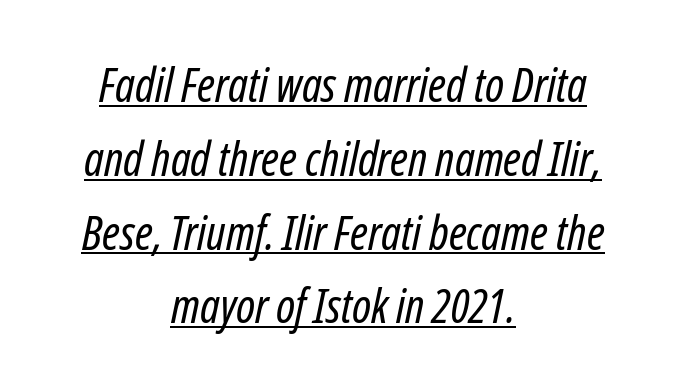
The image shows 47 px regular-weight, condensed type, italic (leaning right); set centered, normal line spacing (1.57x), normal letter spacing, underlined; low stroke contrast and a medium x-height.
